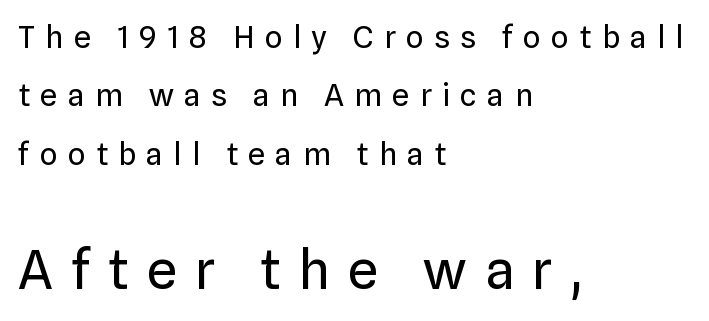
Q: Is the text bold? A: No.
Q: Is the text italic (slanted)? A: No, it is upright.
Q: Is the typeface a serif or a sans-serif typeface? A: Sans-serif.
Q: Is the text underlined? A: No.
Q: How is the paragraph aligned? A: Left-aligned.
Q: Is the spacing between letters normal or unusually wide? A: Unusually wide.
Q: Which block of text is set in a larger size, the first (top) or the second (bottom)? A: The second (bottom) one.
Q: Width (condensed, normal, or wide)? A: Normal.
Q: Stroke contrast? A: Low.
Q: x-height? A: Medium.
Q: Monospaced? A: No.
